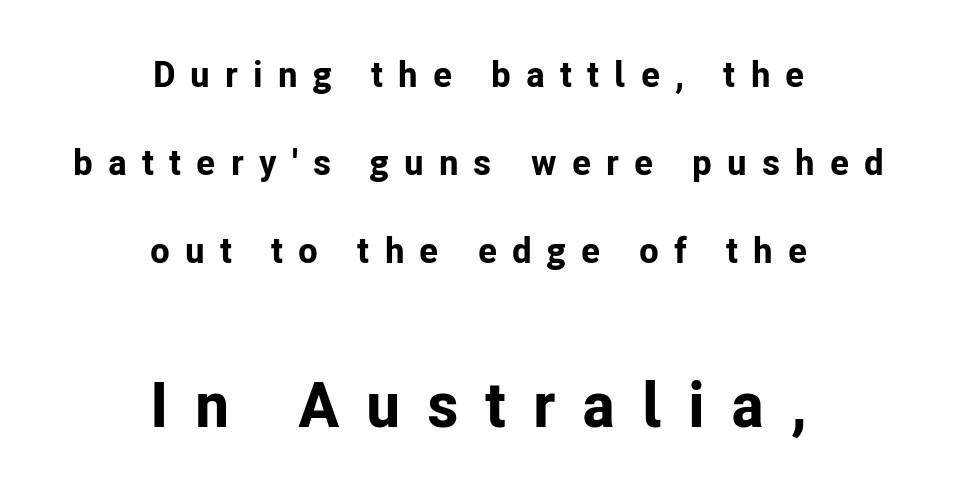
{"serif": "no", "italic": "no", "bold": "yes", "weight": "bold", "width": "normal", "stroke_contrast": "low", "x_height": "medium", "monospaced": "no", "underline": "no", "align": "center", "line_spacing": "loose", "line_spacing_ratio": 2.45, "letter_spacing": "wide", "letter_spacing_em": 0.42, "larger_block": "second", "size_ratio": 1.75, "glyph_px": 63}
